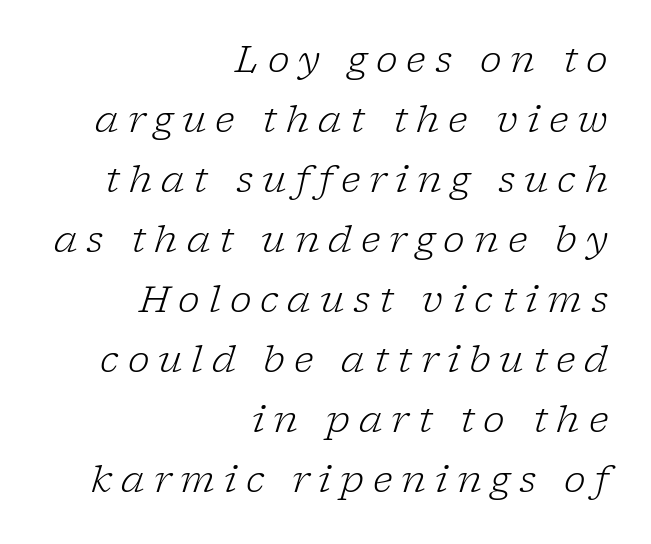
Q: Is the text bold? A: No.
Q: Is the text italic (slanted)? A: Yes, it leans right by about 17 degrees.
Q: Is the typeface a serif or a sans-serif typeface? A: Serif.
Q: Is the text underlined? A: No.
Q: How is the paragraph aligned? A: Right-aligned.
Q: Is the spacing between letters normal or unusually wide? A: Unusually wide.
Q: Is the spacing between lines tight, normal or loose? A: Normal.
Q: Width (condensed, normal, or wide)? A: Normal.
Q: Stroke contrast? A: Low.
Q: x-height? A: Medium.
Q: Monospaced? A: No.
